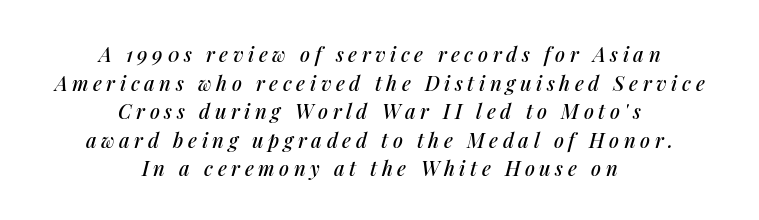
Q: Is the text italic (slanted)? A: Yes, it leans right by about 14 degrees.
Q: Is the text underlined? A: No.
Q: How is the paragraph aligned? A: Centered.
Q: Is the spacing between letters normal or unusually wide? A: Unusually wide.
Q: Is the spacing between lines tight, normal or loose? A: Normal.
